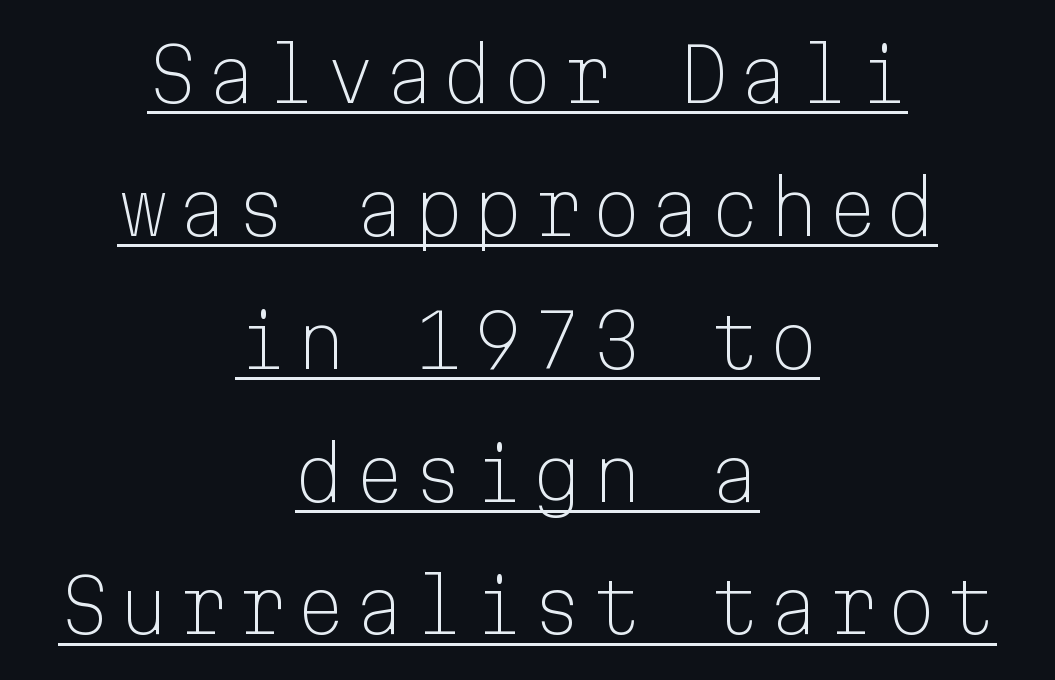
{"serif": "no", "italic": "no", "bold": "no", "weight": "light", "width": "normal", "stroke_contrast": "low", "x_height": "medium", "monospaced": "yes", "underline": "yes", "align": "center", "line_spacing_ratio": 1.82, "glyph_px": 73}
